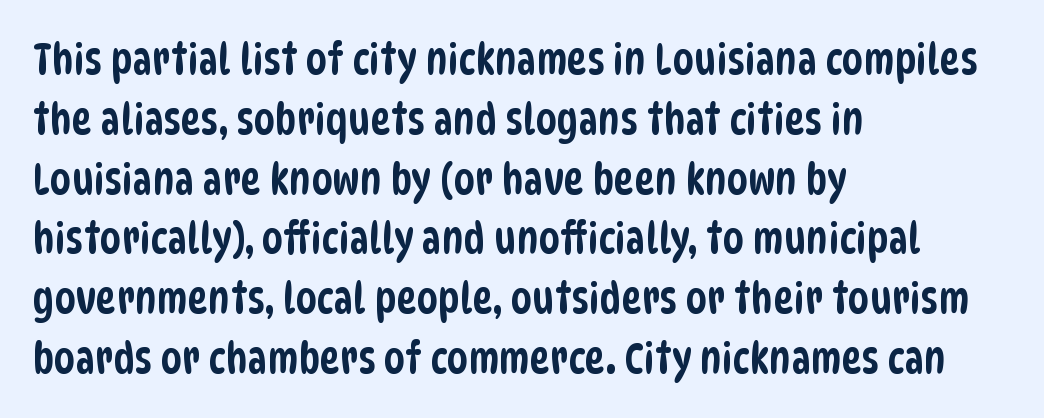
{"serif": "no", "width": "condensed", "stroke_contrast": "low", "x_height": "large", "monospaced": "no", "underline": "no", "align": "left", "line_spacing": "normal", "line_spacing_ratio": 1.39, "letter_spacing": "normal", "letter_spacing_em": 0.0, "glyph_px": 43}
